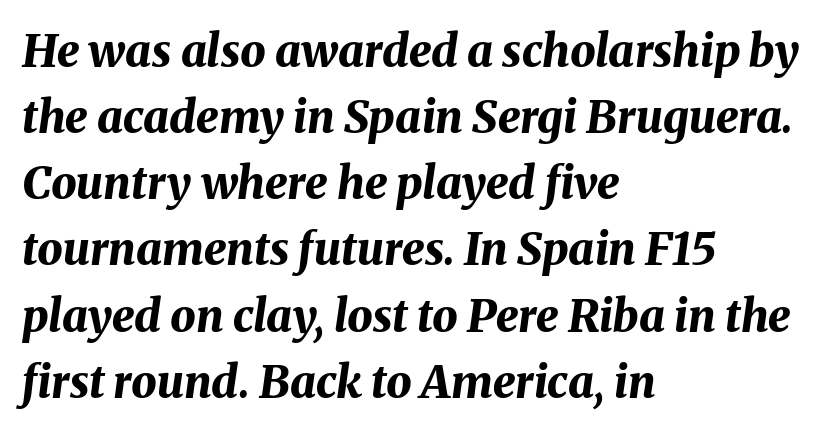
The image shows 45 px bold type, italic (leaning right); set left-aligned, normal line spacing (1.47x), normal letter spacing, not underlined; medium stroke contrast and a medium x-height.
